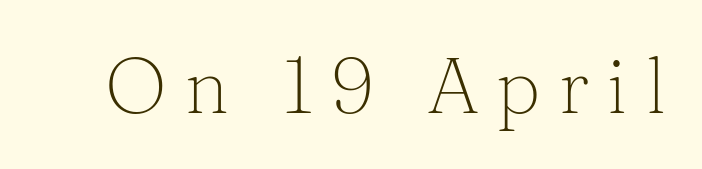
Q: Is the text bold? A: No.
Q: Is the text italic (slanted)? A: No, it is upright.
Q: Is the typeface a serif or a sans-serif typeface? A: Serif.
Q: Is the text underlined? A: No.
Q: Is the spacing between letters normal or unusually wide? A: Unusually wide.
Q: Width (condensed, normal, or wide)? A: Normal.
Q: Stroke contrast? A: Medium.
Q: x-height? A: Medium.
Q: Monospaced? A: No.
